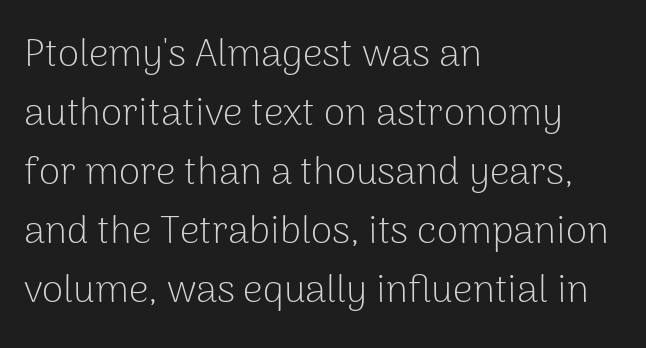
Q: Is the text bold? A: No.
Q: Is the text italic (slanted)? A: No, it is upright.
Q: Is the typeface a serif or a sans-serif typeface? A: Sans-serif.
Q: Is the text underlined? A: No.
Q: How is the paragraph aligned? A: Left-aligned.
Q: Is the spacing between letters normal or unusually wide? A: Normal.
Q: Is the spacing between lines tight, normal or loose? A: Normal.
Q: Width (condensed, normal, or wide)? A: Normal.
Q: Stroke contrast? A: Low.
Q: x-height? A: Medium.
Q: Monospaced? A: No.
